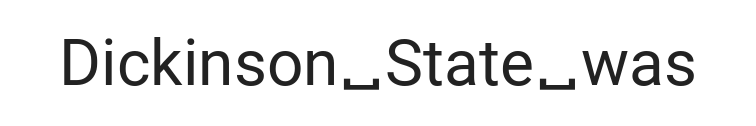
Q: Is the text bold? A: No.
Q: Is the text italic (slanted)? A: No, it is upright.
Q: Is the typeface a serif or a sans-serif typeface? A: Sans-serif.
Q: Is the text underlined? A: No.
Q: Is the spacing between letters normal or unusually wide? A: Normal.
Q: Width (condensed, normal, or wide)? A: Normal.
Q: Stroke contrast? A: Low.
Q: x-height? A: Medium.
Q: Monospaced? A: No.
